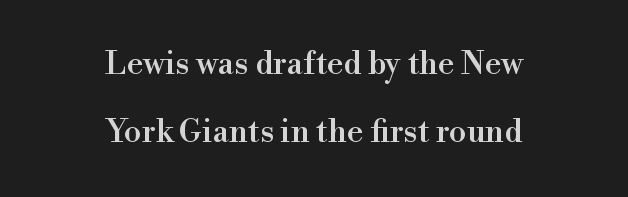
Q: Is the text italic (slanted)? A: No, it is upright.
Q: Is the typeface a serif or a sans-serif typeface? A: Serif.
Q: Is the text underlined? A: No.
Q: How is the paragraph aligned? A: Centered.
Q: Is the spacing between letters normal or unusually wide? A: Normal.
Q: Is the spacing between lines tight, normal or loose? A: Loose.
Q: Width (condensed, normal, or wide)? A: Normal.
Q: Stroke contrast? A: High.
Q: x-height? A: Small.
Q: Monospaced? A: No.
